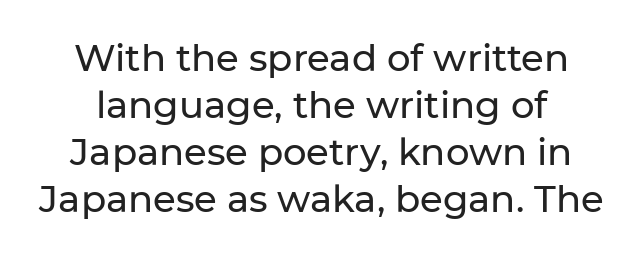
If you drew a line through each stem, it would be perfectly vertical. Each letter keeps its own natural width here, so spacing adapts to shape. How are the letters spaced? Ordinarily, with no added tracking. Note: no serifs on the glyphs. Type without underlining. Horizontal bands of white between lines are of average thickness.
